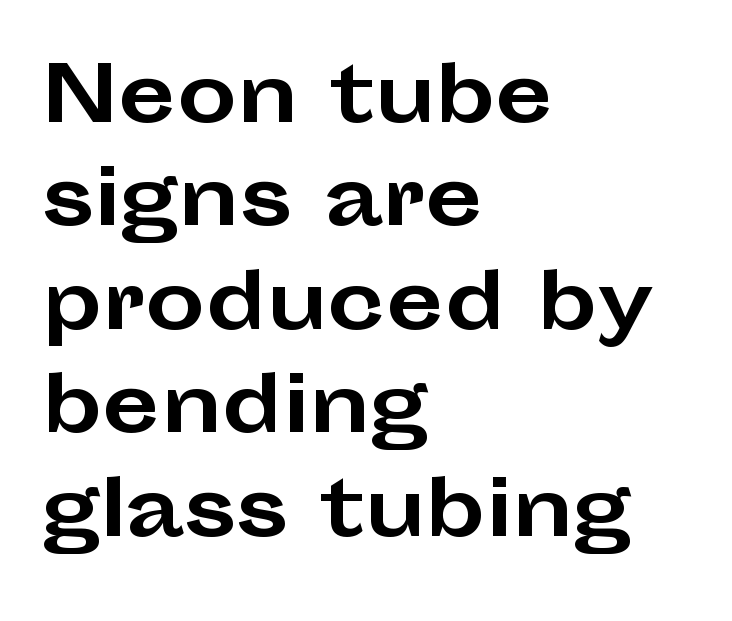
Q: Is the text bold? A: Yes.
Q: Is the text italic (slanted)? A: No, it is upright.
Q: Is the typeface a serif or a sans-serif typeface? A: Sans-serif.
Q: Is the text underlined? A: No.
Q: How is the paragraph aligned? A: Left-aligned.
Q: Is the spacing between letters normal or unusually wide? A: Normal.
Q: Is the spacing between lines tight, normal or loose? A: Normal.
Q: Width (condensed, normal, or wide)? A: Wide.
Q: Stroke contrast? A: Low.
Q: x-height? A: Medium.
Q: Monospaced? A: No.
